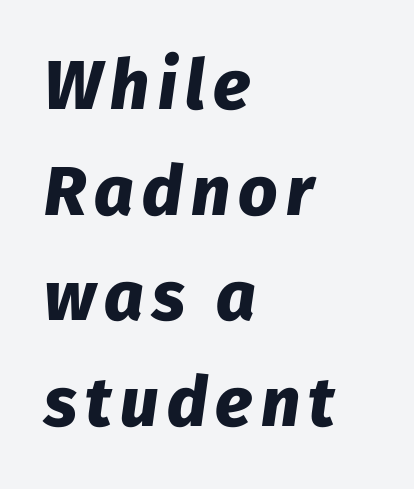
Q: Is the text bold? A: Yes.
Q: Is the text italic (slanted)? A: Yes, it leans right by about 8 degrees.
Q: Is the text underlined? A: No.
Q: How is the paragraph aligned? A: Left-aligned.
Q: Is the spacing between lines tight, normal or loose? A: Normal.
Q: Width (condensed, normal, or wide)? A: Normal.
Q: Stroke contrast? A: Low.
Q: x-height? A: Medium.
Q: Monospaced? A: No.
